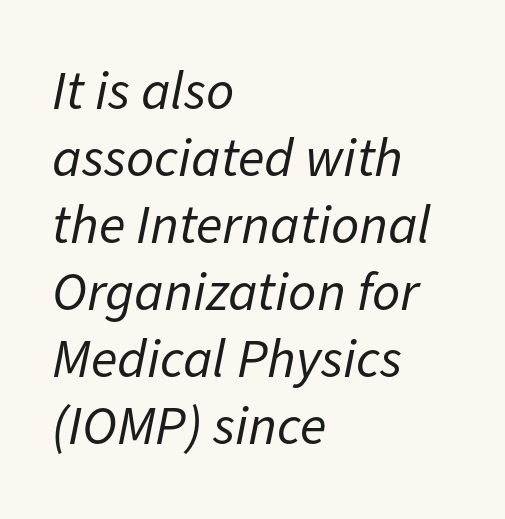
The image shows 55 px regular-weight type, italic (leaning right); set left-aligned, line spacing 1.22x, normal letter spacing, not underlined; low stroke contrast and a medium x-height.
